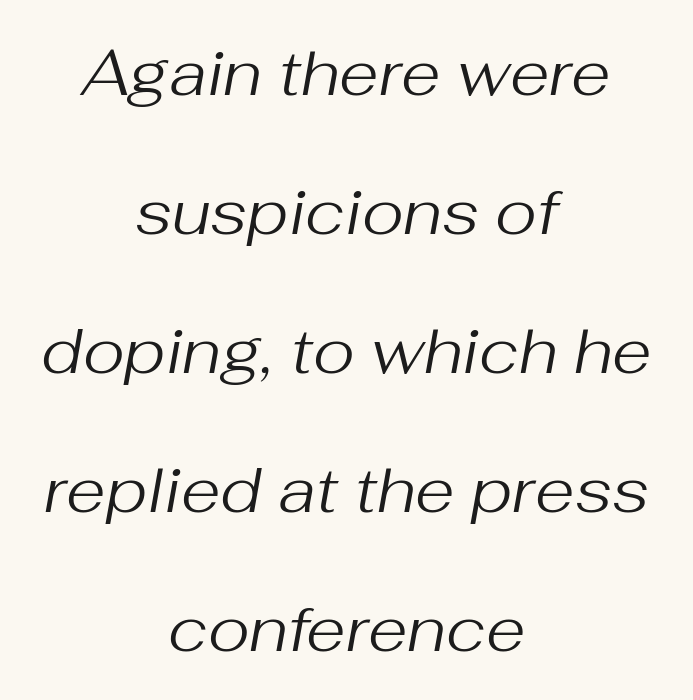
The letters advance in unequal steps, a hallmark of proportional type. Standard letterfit; no display-style spreading of the glyphs. You can tell it's italic because the verticals aren't actually vertical. Horizontal alignment here is central, giving a formal, balanced look. A clean baseline with only descenders dipping below it.
